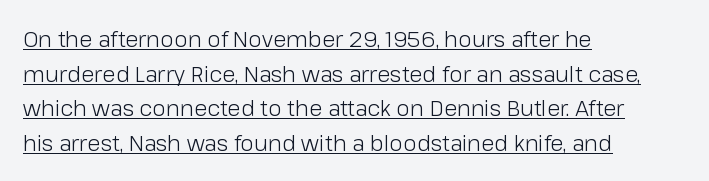
Q: Is the text bold? A: No.
Q: Is the text italic (slanted)? A: No, it is upright.
Q: Is the text underlined? A: Yes.
Q: How is the paragraph aligned? A: Left-aligned.
Q: Is the spacing between letters normal or unusually wide? A: Normal.
Q: Is the spacing between lines tight, normal or loose? A: Normal.
